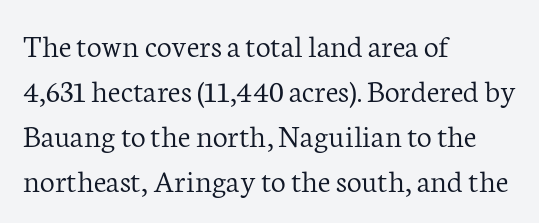
Observe the serifs anchoring each vertical stroke in this sample. Nothing heavy about these letters — not bold at all. Left-aligned paragraph, ragged on the right. The lines sit at an ordinary, default distance from one another. Unmarked baselines from the first word to the last.
